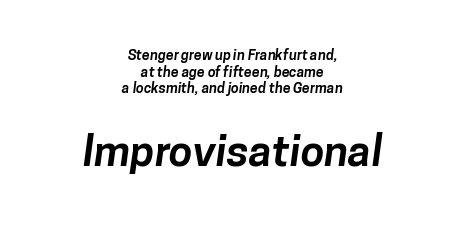
{"serif": "no", "bold": "yes", "weight": "bold", "width": "normal", "stroke_contrast": "low", "x_height": "medium", "monospaced": "no", "underline": "no", "align": "center", "line_spacing_ratio": 1.18, "letter_spacing": "normal", "letter_spacing_em": 0.0, "larger_block": "second", "size_ratio": 3.07, "glyph_px": 43}
